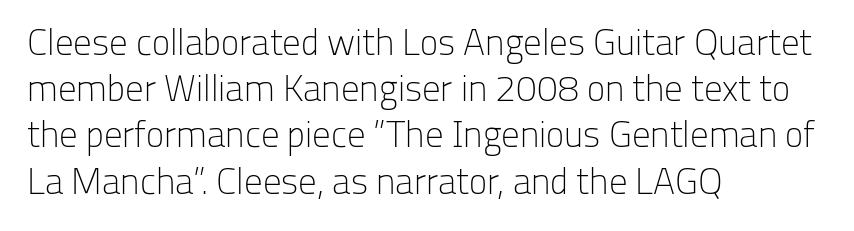
Nope, no serifs anywhere on these letters. Line spacing here is normal. The zone under the glyphs is completely vacant. Is the type heavy? It reads as light-to-regular instead. The lines in this sample share a left origin and differ only in where they stop.
